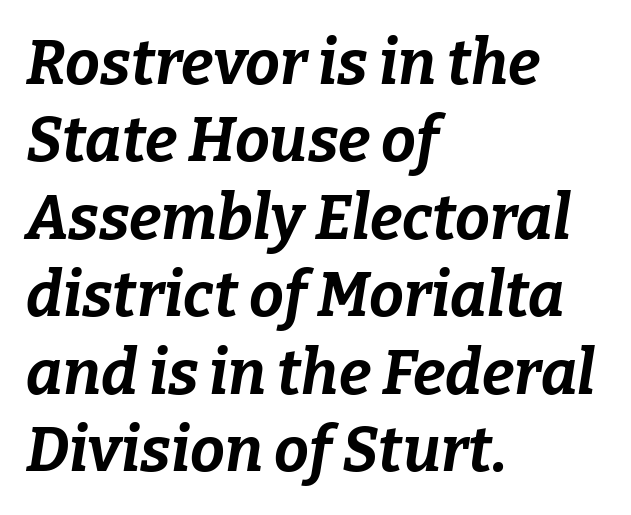
Q: Is the text bold? A: Yes.
Q: Is the text italic (slanted)? A: Yes, it leans right by about 9 degrees.
Q: Is the text underlined? A: No.
Q: How is the paragraph aligned? A: Left-aligned.
Q: Is the spacing between letters normal or unusually wide? A: Normal.
Q: Is the spacing between lines tight, normal or loose? A: Normal.
Q: Width (condensed, normal, or wide)? A: Normal.
Q: Stroke contrast? A: Low.
Q: x-height? A: Medium.
Q: Monospaced? A: No.
